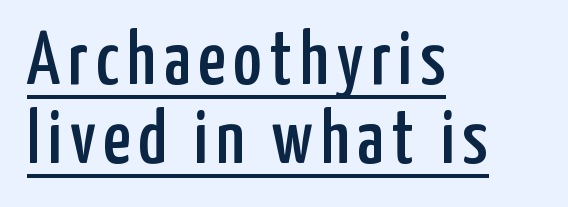
The image shows 77 px condensed sans-serif type, upright; set left-aligned, tight line spacing (1.03x), underlined; low stroke contrast and a medium x-height.
